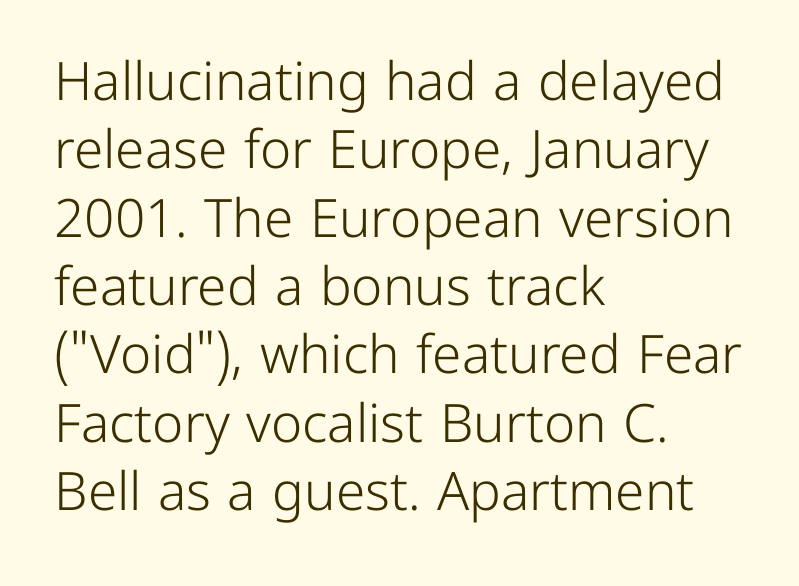
The image shows 53 px light sans-serif type, upright; set left-aligned, normal line spacing (1.29x), normal letter spacing, not underlined; low stroke contrast and a medium x-height.
